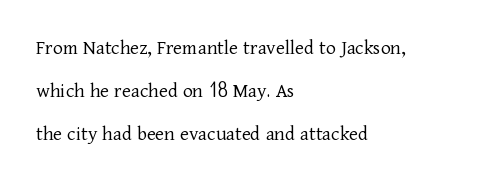
Descender tails drop into unmarked territory. Vertically, the passage feels expansive, rows floating well apart. The text block is weighted toward the left margin, trailing off unevenly rightward. Posture: straight, roman, zero tilt. No chunkiness to these letters — they're not bold. Inter-character spacing is left at the font's built-in metrics.
